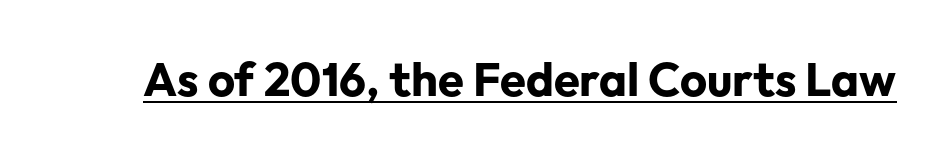
{"serif": "no", "italic": "no", "bold": "yes", "weight": "bold", "width": "normal", "stroke_contrast": "low", "x_height": "medium", "monospaced": "no", "underline": "yes", "letter_spacing": "normal", "letter_spacing_em": 0.0, "glyph_px": 47}
